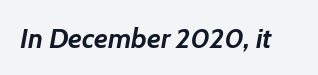
Q: Is the text bold? A: Yes.
Q: Is the text italic (slanted)? A: Yes, it leans right by about 7 degrees.
Q: Is the text underlined? A: No.
Q: Is the spacing between letters normal or unusually wide? A: Normal.
Q: Width (condensed, normal, or wide)? A: Normal.
Q: Stroke contrast? A: Low.
Q: x-height? A: Medium.
Q: Monospaced? A: No.
